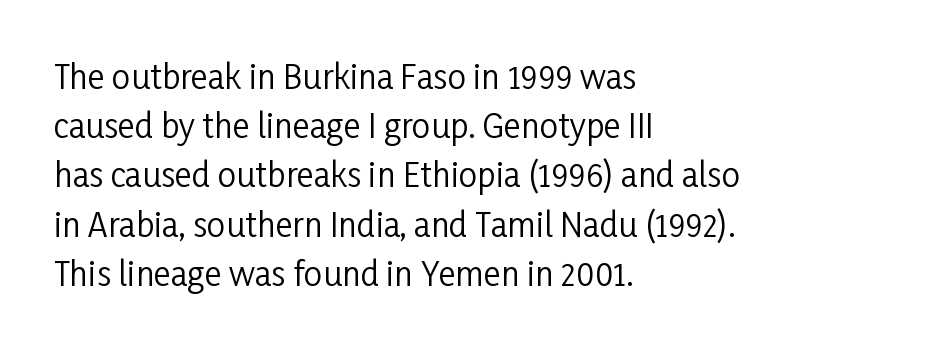
{"serif": "no", "italic": "no", "bold": "no", "weight": "regular", "width": "condensed", "stroke_contrast": "low", "x_height": "medium", "monospaced": "no", "underline": "no", "align": "left", "line_spacing": "normal", "line_spacing_ratio": 1.49, "letter_spacing": "normal", "letter_spacing_em": 0.0, "glyph_px": 33}
